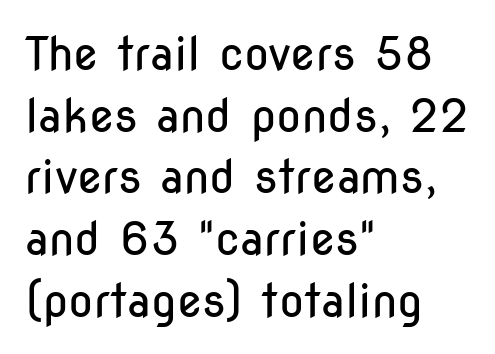
Q: Is the text bold? A: No.
Q: Is the text italic (slanted)? A: No, it is upright.
Q: Is the typeface a serif or a sans-serif typeface? A: Sans-serif.
Q: Is the text underlined? A: No.
Q: How is the paragraph aligned? A: Left-aligned.
Q: Is the spacing between letters normal or unusually wide? A: Normal.
Q: Is the spacing between lines tight, normal or loose? A: Normal.
Q: Width (condensed, normal, or wide)? A: Condensed.
Q: Stroke contrast? A: Low.
Q: x-height? A: Medium.
Q: Monospaced? A: No.
